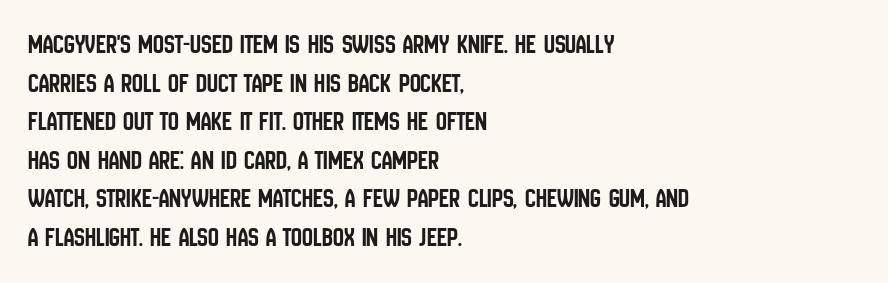
The image shows 27 px text type, upright; set left-aligned, normal line spacing (1.43x), normal letter spacing, not underlined.
